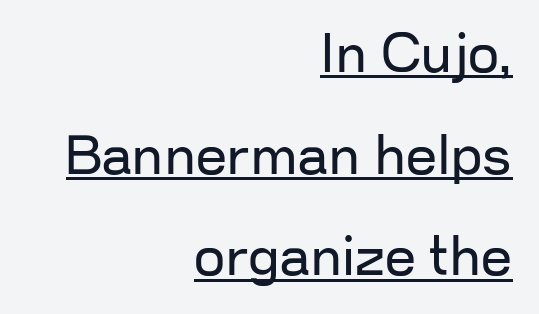
The image shows 55 px regular-weight sans-serif type, upright; set right-aligned, line spacing 1.85x, normal letter spacing, underlined; low stroke contrast and a medium x-height.
